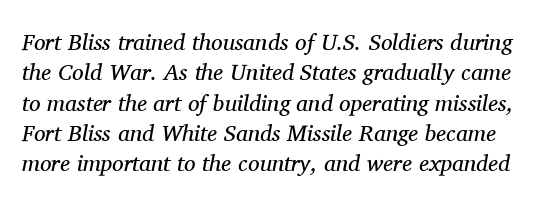
The image shows 23 px text type, italic (leaning right); set normal line spacing (1.32x), normal letter spacing, not underlined.
